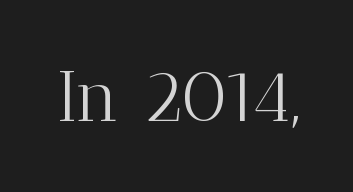
The glyphs in this specimen are seriffed. The string is rendered with underlining switched off. These lines keep a tight, regular rhythm from letter to letter. Varying glyph widths throughout — classic text-font behaviour. No chunkiness to these letters — they're not bold.
